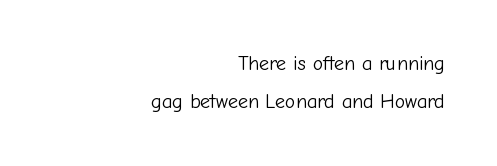
{"italic": "no", "bold": "no", "underline": "no", "align": "right", "line_spacing": "loose", "line_spacing_ratio": 1.92, "letter_spacing": "normal", "letter_spacing_em": 0.0, "glyph_px": 20}
